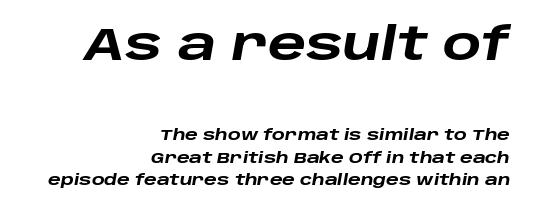
Q: Is the text bold? A: Yes.
Q: Is the text italic (slanted)? A: Yes, it leans right by about 10 degrees.
Q: Is the text underlined? A: No.
Q: How is the paragraph aligned? A: Right-aligned.
Q: Is the spacing between letters normal or unusually wide? A: Normal.
Q: Is the spacing between lines tight, normal or loose? A: Normal.
Q: Which block of text is set in a larger size, the first (top) or the second (bottom)? A: The first (top) one.
Q: Width (condensed, normal, or wide)? A: Wide.
Q: Stroke contrast? A: Low.
Q: x-height? A: Large.
Q: Monospaced? A: No.
